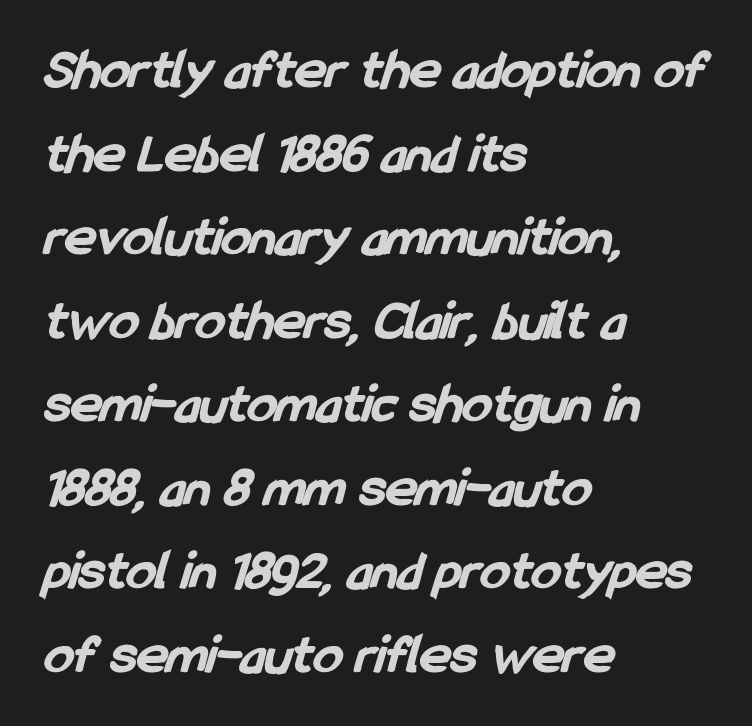
{"serif": "no", "bold": "yes", "weight": "bold", "width": "condensed", "stroke_contrast": "low", "x_height": "medium", "monospaced": "no", "underline": "no", "align": "left", "line_spacing": "normal", "line_spacing_ratio": 1.44, "letter_spacing": "normal", "letter_spacing_em": 0.0, "glyph_px": 58}
